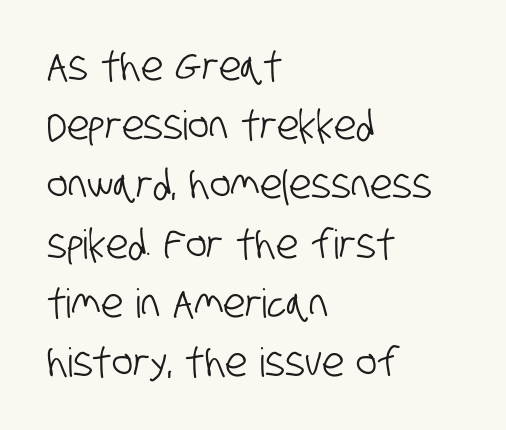
The image shows 40 px condensed sans-serif type; set left-aligned, normal line spacing (1.48x), normal letter spacing, not underlined; low stroke contrast and a large x-height.
